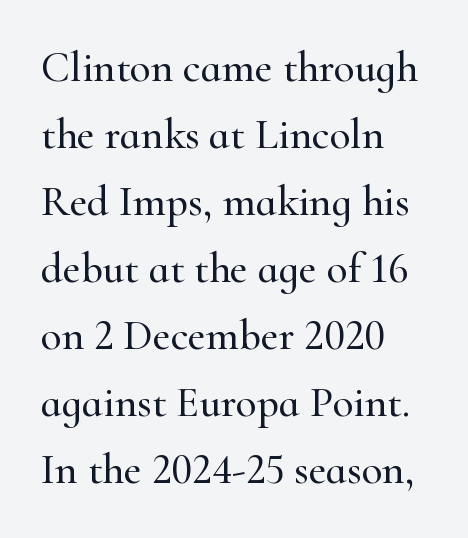
The image shows 43 px serif type, upright; set left-aligned, normal line spacing (1.56x), normal letter spacing, not underlined; high stroke contrast and a small x-height.
